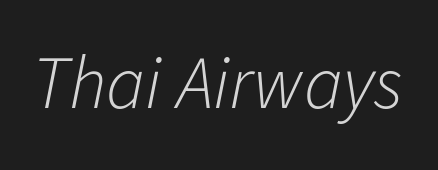
{"italic": "yes", "lean": "right", "slant_degrees": 11, "bold": "no", "weight": "light", "width": "normal", "stroke_contrast": "low", "x_height": "medium", "monospaced": "no", "underline": "no", "letter_spacing": "normal", "letter_spacing_em": 0.0, "glyph_px": 74}
